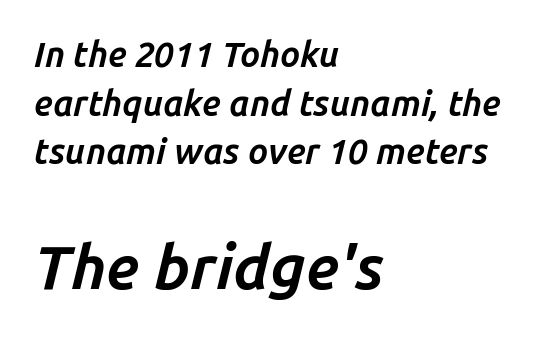
The image shows 62 px bold type, italic (leaning right); set left-aligned, normal line spacing (1.39x), normal letter spacing, not underlined; the second (bottom) block is 1.77x larger; low stroke contrast and a medium x-height.
